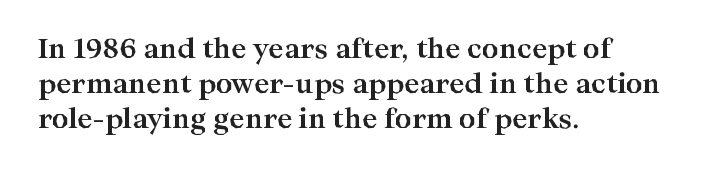
The image shows 26 px bold type, upright; set left-aligned, normal line spacing (1.34x), normal letter spacing, not underlined.
